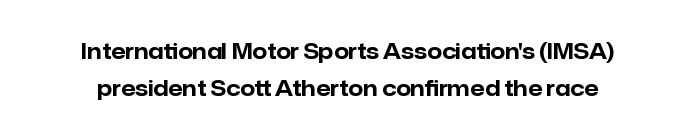
{"italic": "no", "bold": "yes", "underline": "no", "line_spacing_ratio": 1.78, "letter_spacing": "normal", "letter_spacing_em": 0.0, "glyph_px": 21}
